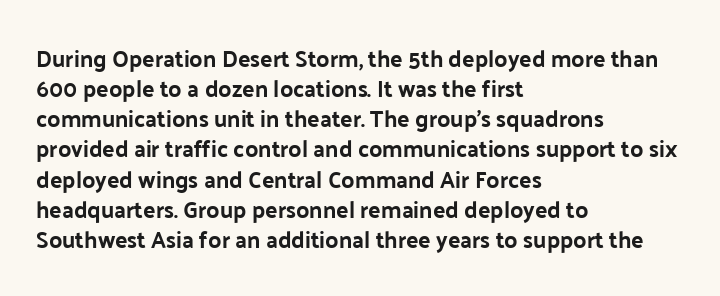
{"italic": "no", "underline": "no", "align": "left", "line_spacing": "normal", "line_spacing_ratio": 1.31, "letter_spacing": "normal", "letter_spacing_em": 0.0, "glyph_px": 23}
